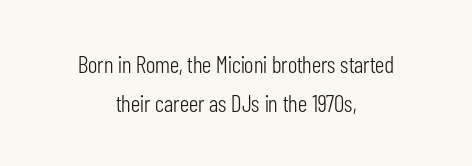
Leftover space on each line is divided equally before and after the words. Unbolded letterforms with no extra heft. Unlike italic type, these characters show no tilt at all. A typesetter would call this leading conventional body-copy spacing. Default kerning and tracking; the words read as compact shapes.
